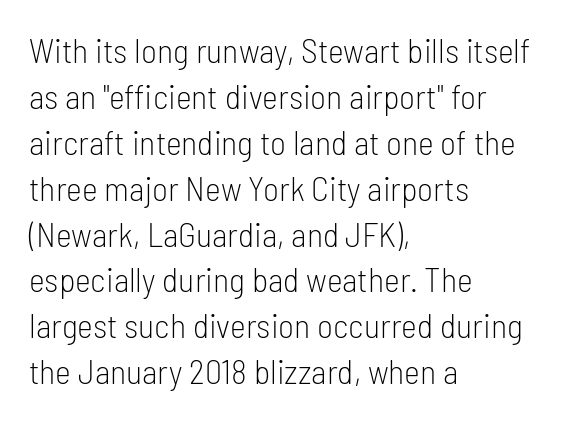
Q: Is the text bold? A: No.
Q: Is the text italic (slanted)? A: No, it is upright.
Q: Is the typeface a serif or a sans-serif typeface? A: Sans-serif.
Q: Is the text underlined? A: No.
Q: How is the paragraph aligned? A: Left-aligned.
Q: Is the spacing between letters normal or unusually wide? A: Normal.
Q: Is the spacing between lines tight, normal or loose? A: Normal.
Q: Width (condensed, normal, or wide)? A: Condensed.
Q: Stroke contrast? A: Low.
Q: x-height? A: Medium.
Q: Monospaced? A: No.
